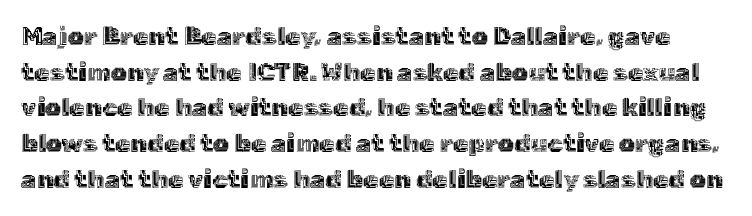
Q: Is the text italic (slanted)? A: No, it is upright.
Q: Is the text underlined? A: No.
Q: Is the spacing between letters normal or unusually wide? A: Normal.
Q: Is the spacing between lines tight, normal or loose? A: Normal.
